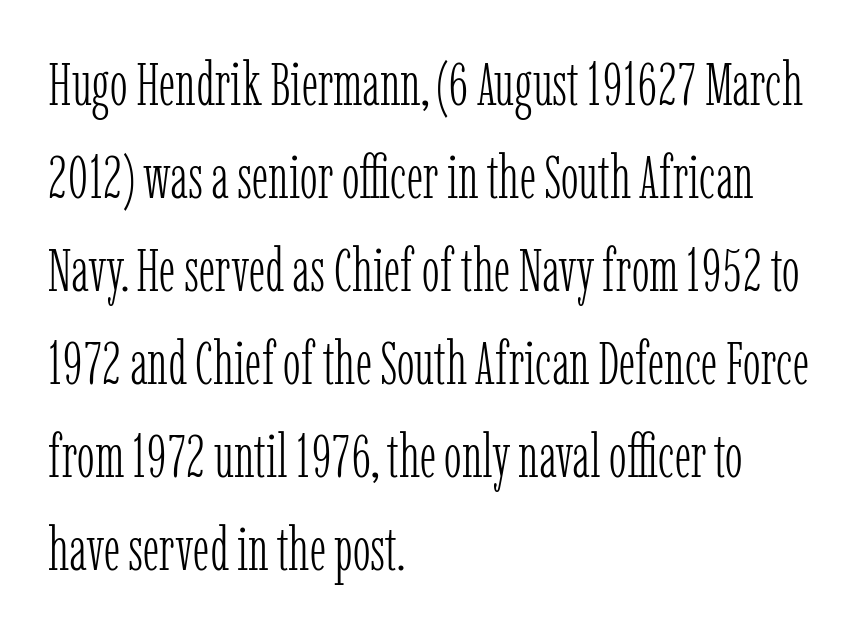
{"serif": "yes", "italic": "no", "bold": "no", "weight": "light", "width": "condensed", "stroke_contrast": "low", "x_height": "medium", "monospaced": "no", "underline": "no", "align": "left", "line_spacing": "normal", "line_spacing_ratio": 1.55, "letter_spacing": "normal", "letter_spacing_em": 0.0, "glyph_px": 60}
